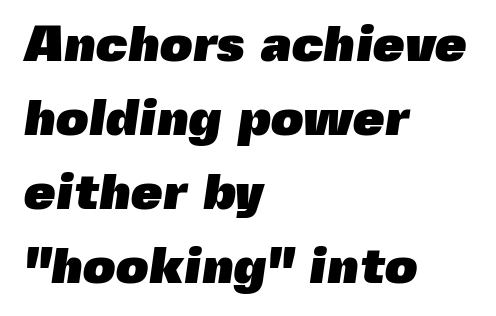
Q: Is the text bold? A: Yes.
Q: Is the typeface a serif or a sans-serif typeface? A: Sans-serif.
Q: Is the text underlined? A: No.
Q: How is the paragraph aligned? A: Left-aligned.
Q: Is the spacing between letters normal or unusually wide? A: Normal.
Q: Is the spacing between lines tight, normal or loose? A: Normal.
Q: Width (condensed, normal, or wide)? A: Normal.
Q: x-height? A: Medium.
Q: Monospaced? A: No.
